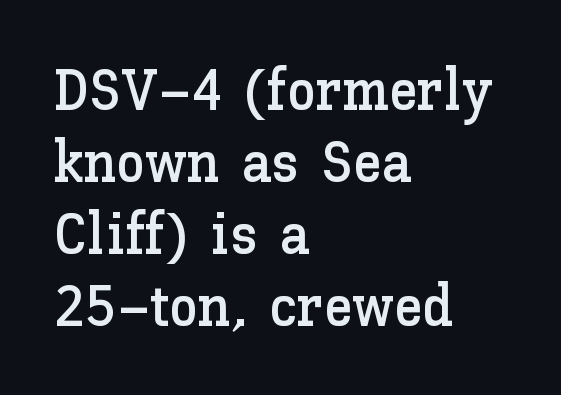
The image shows 58 px text type, upright; set left-aligned, line spacing 1.24x, normal letter spacing, not underlined; low stroke contrast and a medium x-height.
